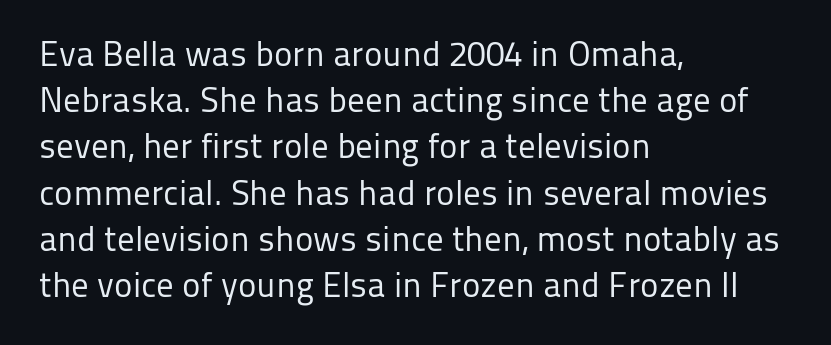
Proportional: the letters do not fall into vertical columns. The lines sit at an ordinary, default distance from one another. The paragraph has a hard left edge and a soft right edge. Letters rest on an invisible, unmarked baseline. The horizontal fit of the characters is conventional and even.
